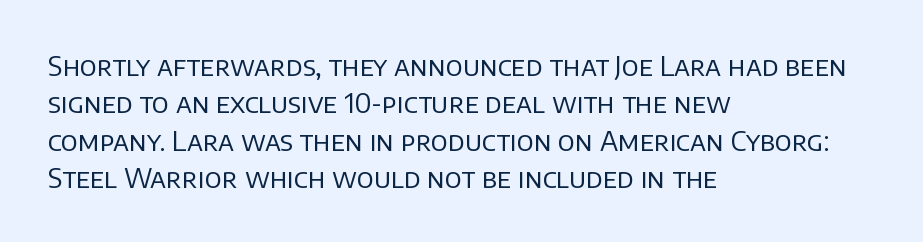
Interline gaps are of average width in this sample. Inter-character spacing is left at the font's built-in metrics. If you drew a line through each stem, it would be perfectly vertical. Words float on clear page, feet unadorned. Each line starts at the same left margin while the right side varies.
